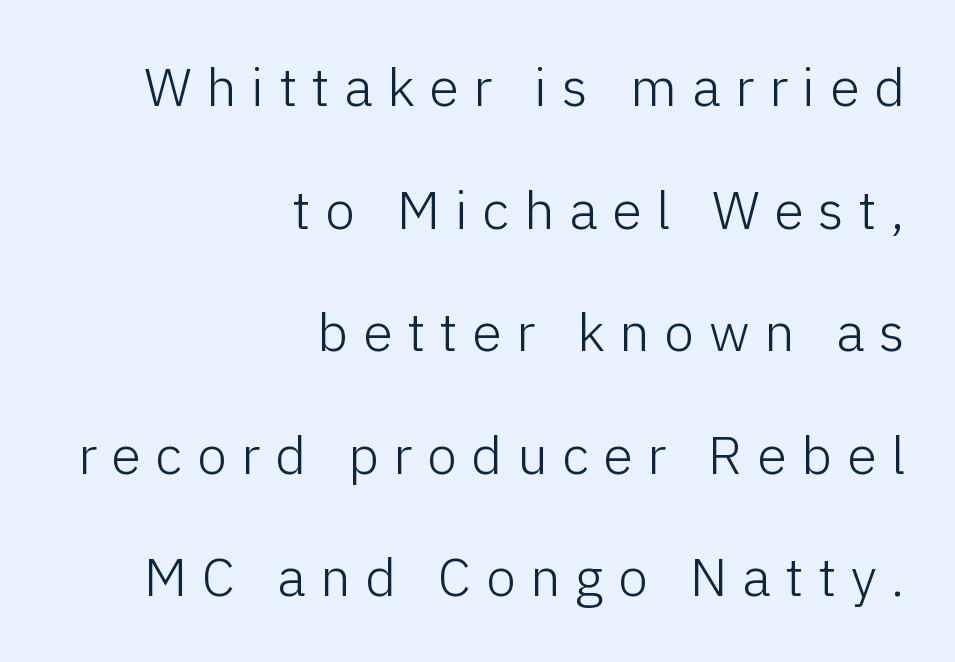
No extra ink here — the face is not bold. The face used here is proportionally spaced, like ordinary book or web type. If you drew a ruler down the right edge, every line would touch it. Observe the absence of serifs on each vertical stroke in this sample.
